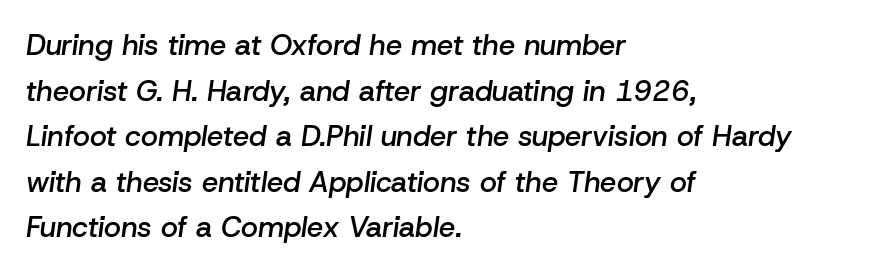
Q: Is the text bold? A: Semi-bold.
Q: Is the text italic (slanted)? A: Yes, it leans right by about 8 degrees.
Q: Is the text underlined? A: No.
Q: How is the paragraph aligned? A: Left-aligned.
Q: Is the spacing between letters normal or unusually wide? A: Normal.
Q: Is the spacing between lines tight, normal or loose? A: Normal.
Q: Width (condensed, normal, or wide)? A: Normal.
Q: Stroke contrast? A: Low.
Q: x-height? A: Medium.
Q: Monospaced? A: No.
